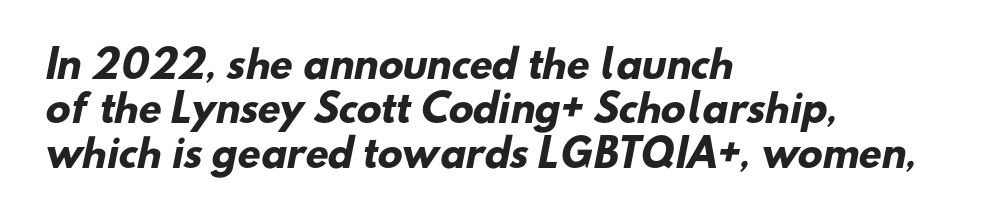
Check under the words: just untouched page. The letters sit at their default tracking, neither squeezed nor spread. What weight is shown? A full bold with thick strokes. This is sans-serif lettering, the kind often seen on screens and signage.
